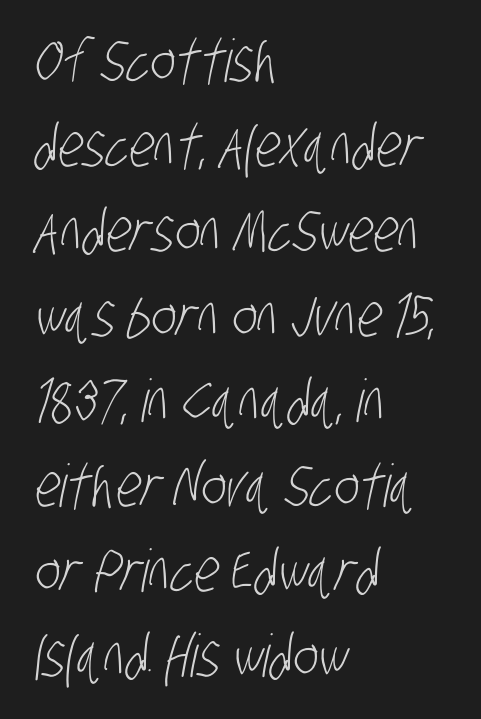
Lines of text with bare space underneath. Counters stay open thanks to moderate or lighter strokes. One-word summary of the alignment: left. A typesetter would label this face a sans. The rendering keeps characters at their native spacing. The passage shown is typed in a proportional face where columns would drift.
